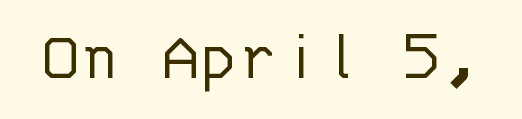
Q: Is the text bold? A: No.
Q: Is the text italic (slanted)? A: No, it is upright.
Q: Is the typeface a serif or a sans-serif typeface? A: Sans-serif.
Q: Is the text underlined? A: No.
Q: Is the spacing between letters normal or unusually wide? A: Normal.
Q: Width (condensed, normal, or wide)? A: Normal.
Q: Stroke contrast? A: Low.
Q: x-height? A: Large.
Q: Monospaced? A: Yes.
